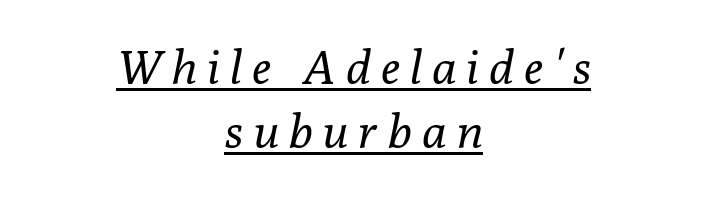
The image shows 47 px regular-weight serif type, italic (leaning right); set centered, normal line spacing (1.37x), unusually wide letter spacing (+0.23 em), underlined; low stroke contrast and a medium x-height.
